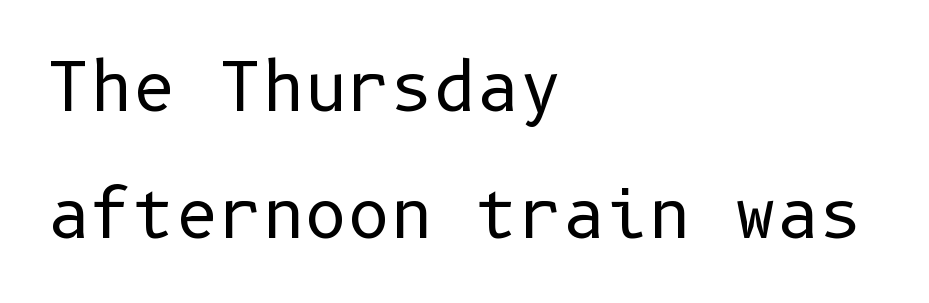
{"serif": "no", "italic": "no", "bold": "no", "weight": "regular", "width": "normal", "stroke_contrast": "low", "x_height": "medium", "underline": "no", "align": "left", "line_spacing": "loose", "line_spacing_ratio": 1.93, "letter_spacing": "normal", "letter_spacing_em": 0.0, "glyph_px": 66}
